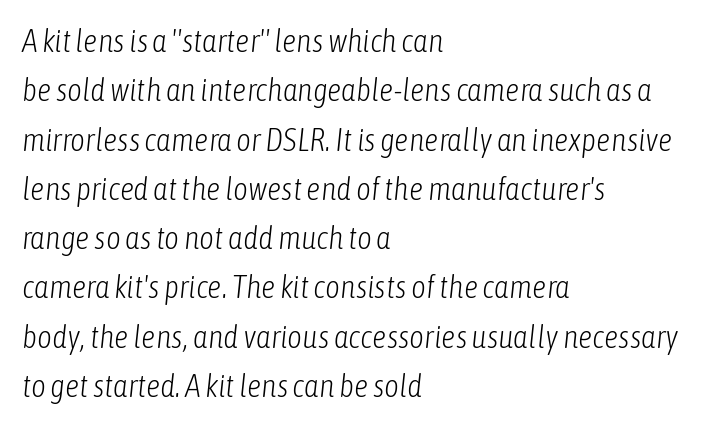
Q: Is the text bold? A: No.
Q: Is the text italic (slanted)? A: Yes, it leans right by about 6 degrees.
Q: Is the text underlined? A: No.
Q: How is the paragraph aligned? A: Left-aligned.
Q: Is the spacing between letters normal or unusually wide? A: Normal.
Q: Is the spacing between lines tight, normal or loose? A: Normal.
Q: Width (condensed, normal, or wide)? A: Condensed.
Q: Stroke contrast? A: Low.
Q: x-height? A: Medium.
Q: Monospaced? A: No.
